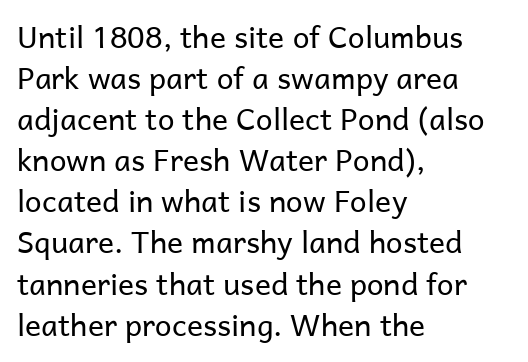
{"serif": "no", "italic": "no", "bold": "no", "weight": "regular", "width": "normal", "stroke_contrast": "low", "x_height": "medium", "monospaced": "no", "underline": "no", "align": "left", "line_spacing": "normal", "line_spacing_ratio": 1.37, "letter_spacing": "normal", "letter_spacing_em": 0.0, "glyph_px": 30}
